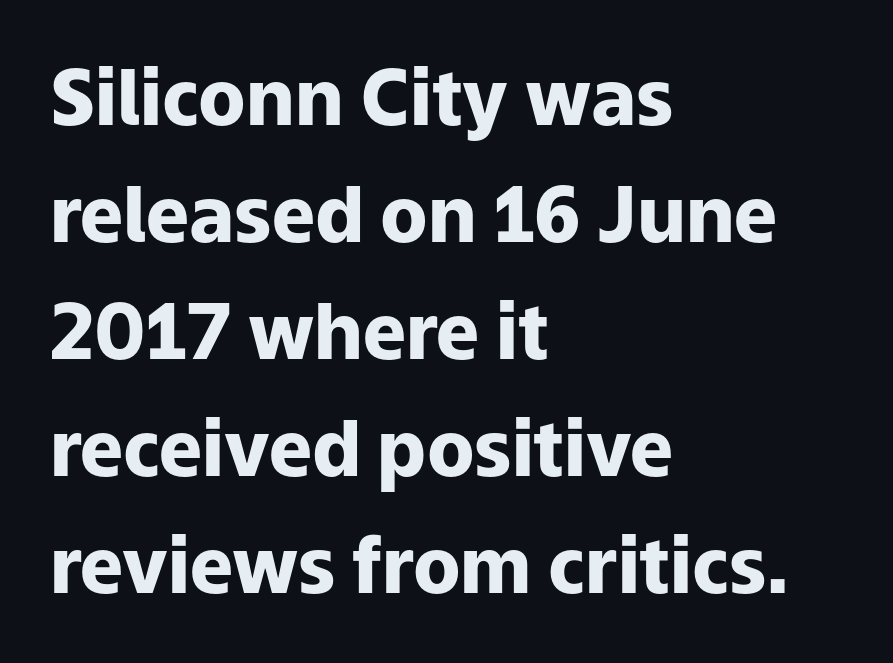
Q: Is the text bold? A: Yes.
Q: Is the text italic (slanted)? A: No, it is upright.
Q: Is the typeface a serif or a sans-serif typeface? A: Sans-serif.
Q: Is the text underlined? A: No.
Q: How is the paragraph aligned? A: Left-aligned.
Q: Is the spacing between letters normal or unusually wide? A: Normal.
Q: Is the spacing between lines tight, normal or loose? A: Normal.
Q: Width (condensed, normal, or wide)? A: Normal.
Q: Stroke contrast? A: Low.
Q: x-height? A: Medium.
Q: Monospaced? A: No.
